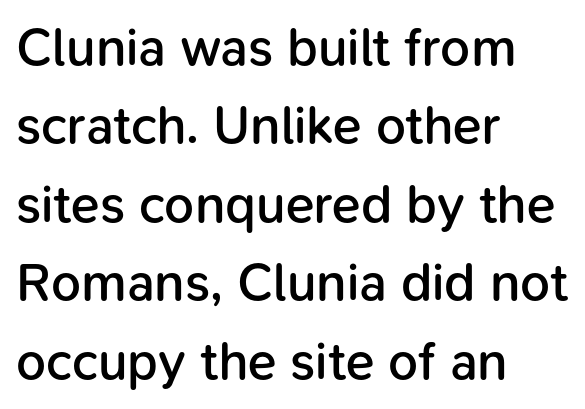
The horizontal fit of the characters is conventional and even. This sample is left-justified, so line endings fall wherever the words run out. The area under the type is left untouched. Stroke terminals: plain, sans-serif. A normal amount of white space separates one row of letters from the next.
